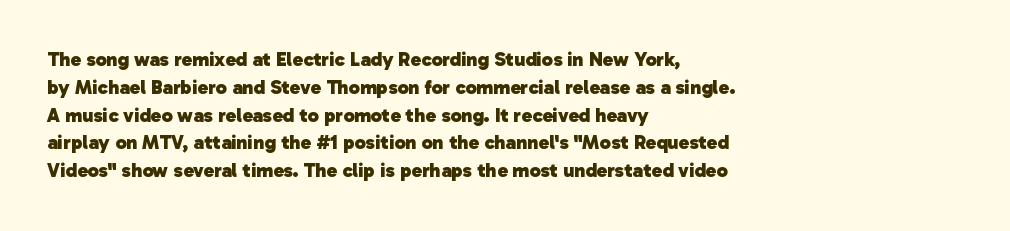
Does the copy run flush right? No — it runs flush left. Descenders hang freely into open space. The passage shown is emphatically bold. Whoever set this chose a conventional vertical rhythm.
